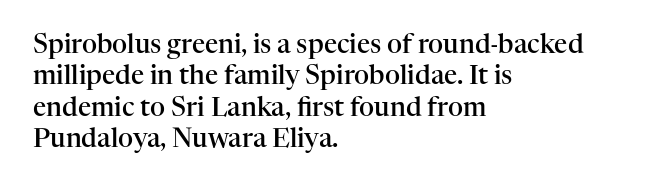
Here the glyphs are tracked normally, forming tight word shapes. Posture: vertical. Quick note: underline off. In CSS terms this would be text-align: left. This is moderately heavy type, rendered in semibold.
